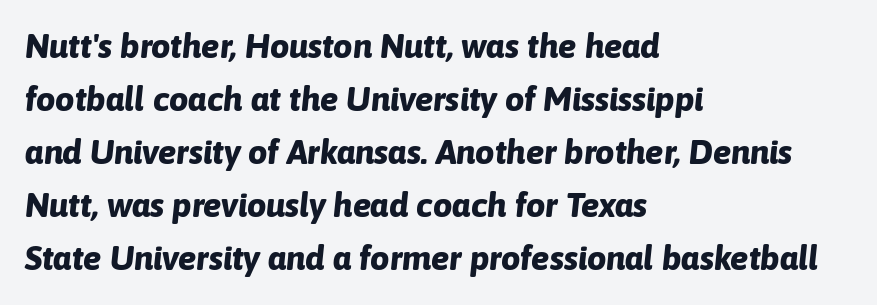
{"italic": "yes", "lean": "right", "slant_degrees": 6, "bold": "yes", "weight": "bold", "width": "normal", "stroke_contrast": "low", "x_height": "medium", "monospaced": "no", "underline": "no", "align": "left", "line_spacing": "normal", "line_spacing_ratio": 1.56, "letter_spacing": "normal", "letter_spacing_em": 0.0, "glyph_px": 34}
